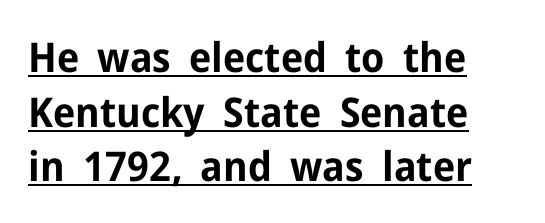
You could call the tracking neutral — neither tight nor loose. Does the type have serifs? No, each stem ends abruptly. A normal amount of white space separates one row of letters from the next. The lettering is marked with a stroke running underneath it.
